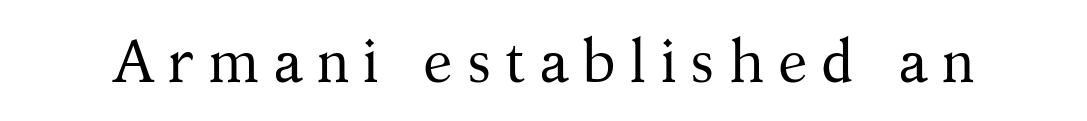
{"serif": "yes", "italic": "no", "bold": "no", "weight": "regular", "width": "normal", "stroke_contrast": "medium", "x_height": "medium", "monospaced": "no", "underline": "no", "letter_spacing": "wide", "letter_spacing_em": 0.22, "glyph_px": 60}
